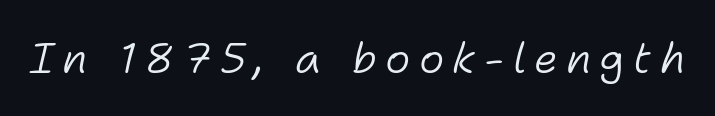
The image shows 43 px light type, italic (leaning right); set not underlined; low stroke contrast and a medium x-height.
